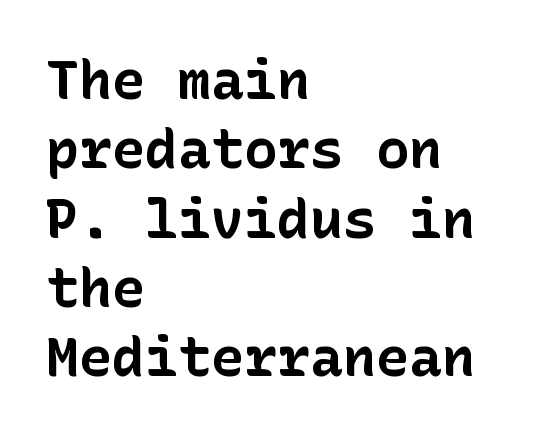
{"serif": "no", "italic": "no", "bold": "yes", "weight": "bold", "width": "normal", "stroke_contrast": "low", "x_height": "medium", "underline": "no", "align": "left", "line_spacing": "normal", "line_spacing_ratio": 1.26, "letter_spacing": "normal", "letter_spacing_em": 0.0, "glyph_px": 55}
